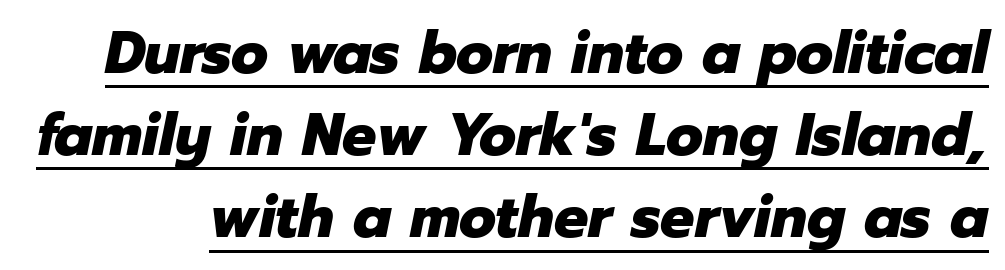
What stands out about the letter spacing? Nothing — it is the standard amount. A dark, heavy texture on the line: the type is bold. This sample has the flowing, uneven cadence of proportional lettering. The glyphs look as if they've been sheared to an angle. A continuous stroke trails under the words, as in a hyperlink. Regular leading.
